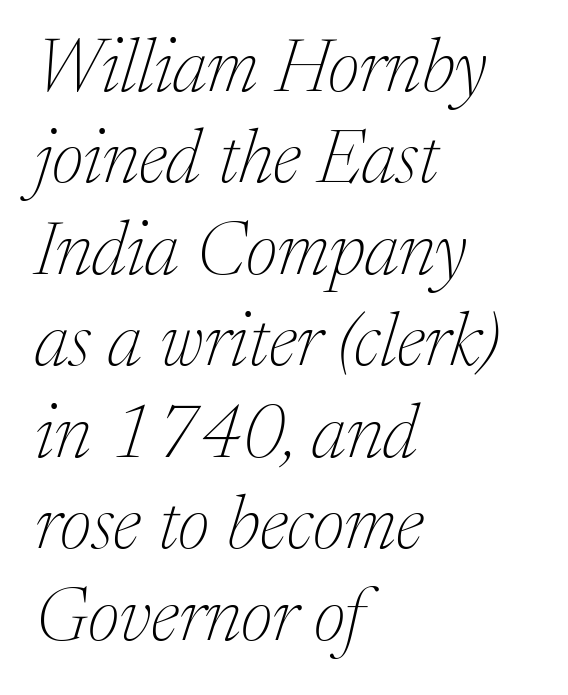
The image shows 75 px thin serif type, italic (leaning right); set left-aligned, line spacing 1.22x, normal letter spacing, not underlined; medium stroke contrast and a medium x-height.
